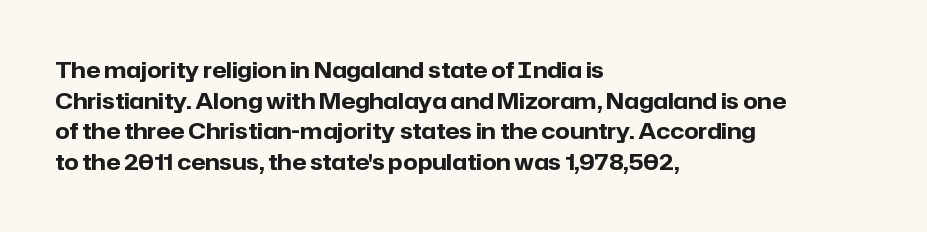
Q: Is the text bold? A: Yes.
Q: Is the text italic (slanted)? A: No, it is upright.
Q: Is the text underlined? A: No.
Q: How is the paragraph aligned? A: Left-aligned.
Q: Is the spacing between letters normal or unusually wide? A: Normal.
Q: Is the spacing between lines tight, normal or loose? A: Normal.
